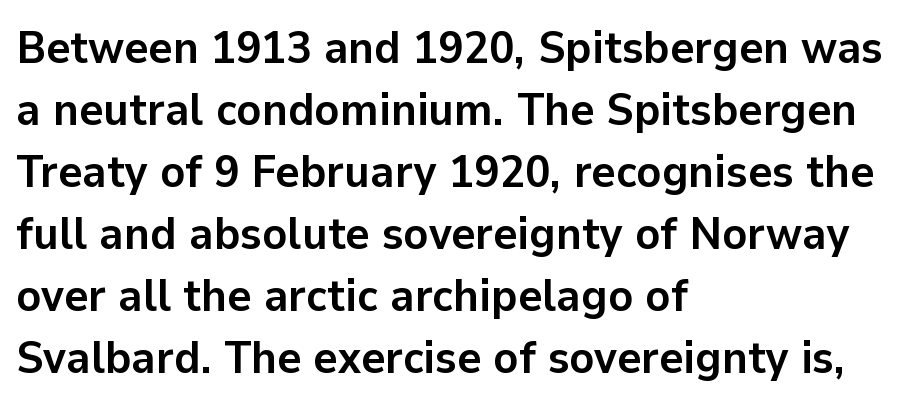
Q: Is the text bold? A: Yes.
Q: Is the text italic (slanted)? A: No, it is upright.
Q: Is the typeface a serif or a sans-serif typeface? A: Sans-serif.
Q: Is the text underlined? A: No.
Q: How is the paragraph aligned? A: Left-aligned.
Q: Is the spacing between letters normal or unusually wide? A: Normal.
Q: Is the spacing between lines tight, normal or loose? A: Normal.
Q: Width (condensed, normal, or wide)? A: Normal.
Q: Stroke contrast? A: Low.
Q: x-height? A: Medium.
Q: Monospaced? A: No.
